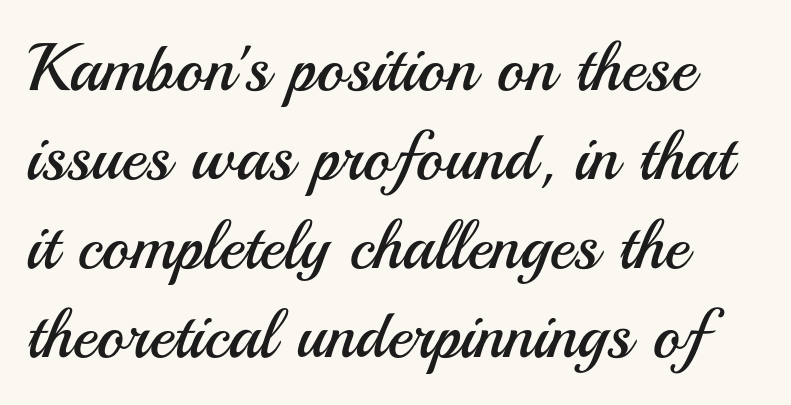
The image shows 67 px regular-weight sans-serif type; set left-aligned, normal line spacing (1.33x), normal letter spacing, not underlined; medium stroke contrast and a small x-height.
